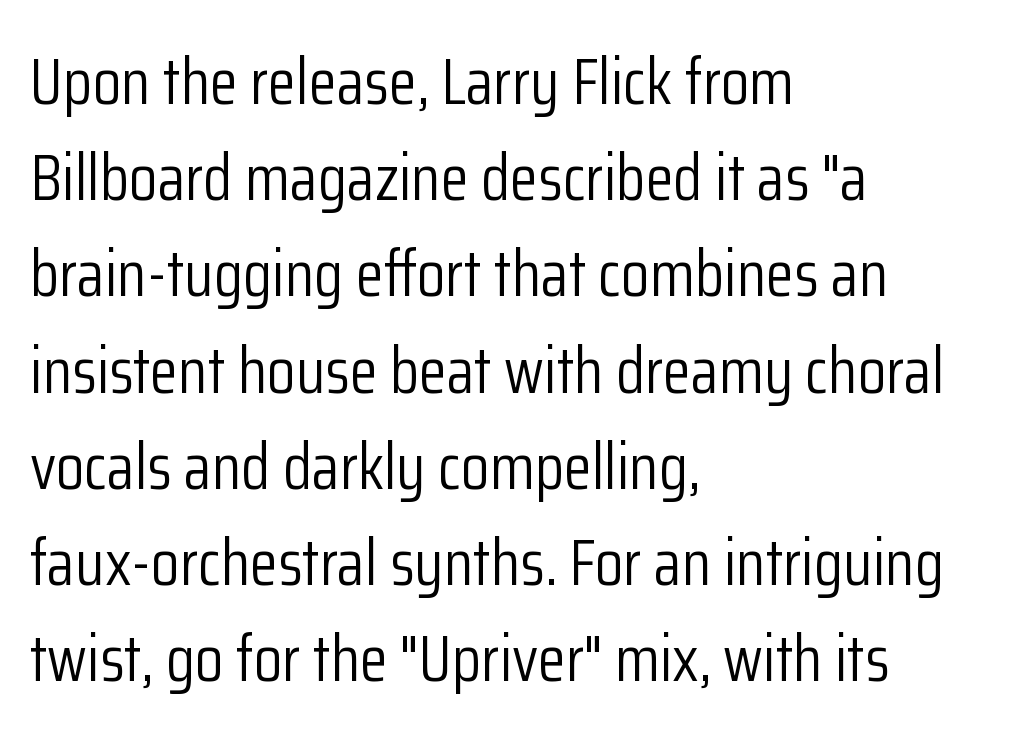
Q: Is the text bold? A: No.
Q: Is the text italic (slanted)? A: No, it is upright.
Q: Is the typeface a serif or a sans-serif typeface? A: Sans-serif.
Q: Is the text underlined? A: No.
Q: How is the paragraph aligned? A: Left-aligned.
Q: Is the spacing between letters normal or unusually wide? A: Normal.
Q: Is the spacing between lines tight, normal or loose? A: Normal.
Q: Width (condensed, normal, or wide)? A: Condensed.
Q: Stroke contrast? A: Low.
Q: x-height? A: Medium.
Q: Monospaced? A: No.
